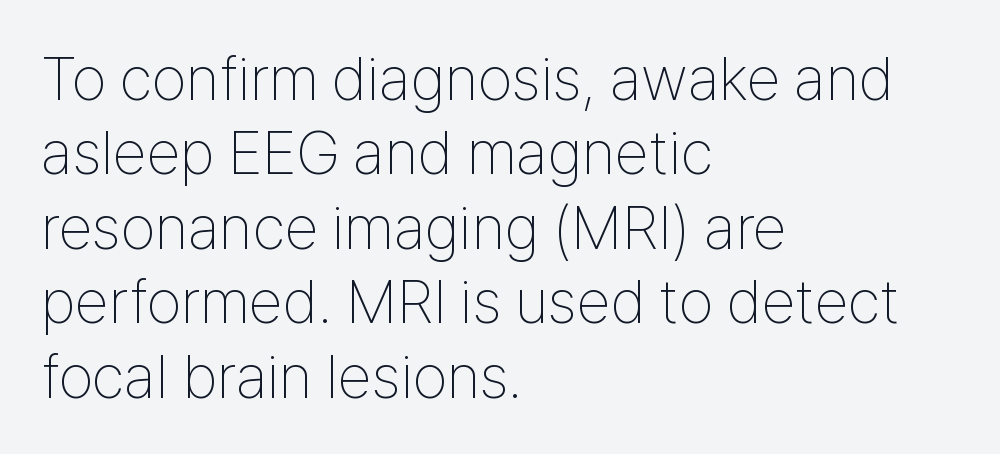
You can tell it's not italic because the verticals are truly vertical. The gap between lines stays unmarked. Grotesque or geometric, the face here clearly has no serifs. Proportional: the letters do not fall into vertical columns. The strokes carry an ordinary text weight at most.
